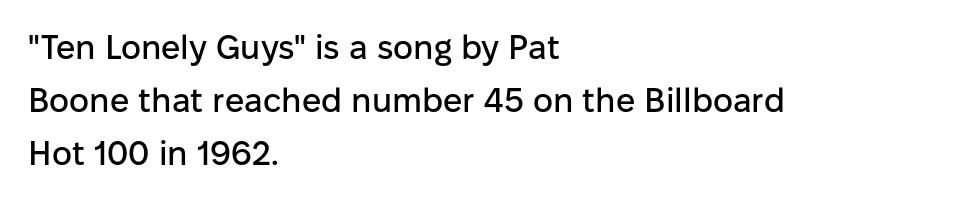
Q: Is the text italic (slanted)? A: No, it is upright.
Q: Is the typeface a serif or a sans-serif typeface? A: Sans-serif.
Q: Is the text underlined? A: No.
Q: How is the paragraph aligned? A: Left-aligned.
Q: Is the spacing between letters normal or unusually wide? A: Normal.
Q: Is the spacing between lines tight, normal or loose? A: Normal.
Q: Width (condensed, normal, or wide)? A: Normal.
Q: Stroke contrast? A: Low.
Q: x-height? A: Medium.
Q: Monospaced? A: No.
